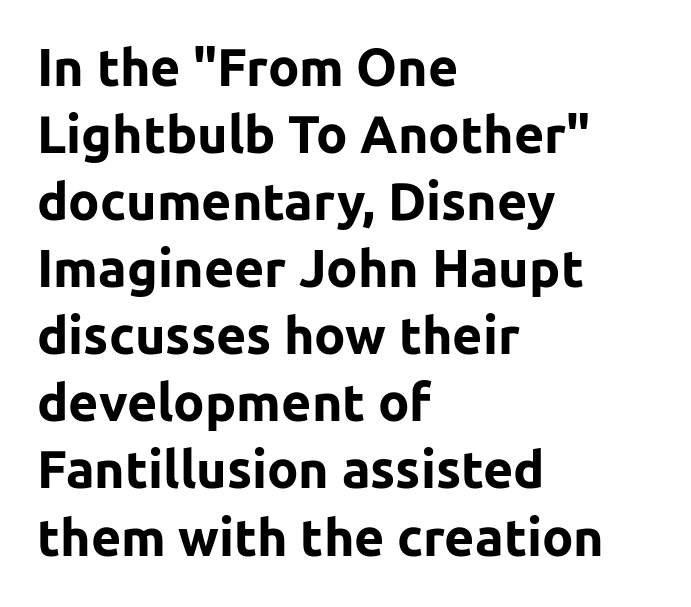
Honestly, the letter spacing is just normal — you wouldn't notice it. The font is running at its bold setting. Does the copy run flush right? No — it runs flush left. Descenders are the only things crossing below the line. Quick note: not italic, upright. Type style note: lacks serifs.
